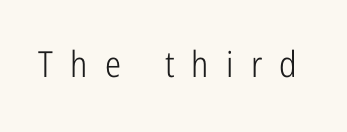
Q: Is the text bold? A: No.
Q: Is the text italic (slanted)? A: No, it is upright.
Q: Is the typeface a serif or a sans-serif typeface? A: Sans-serif.
Q: Is the text underlined? A: No.
Q: Is the spacing between letters normal or unusually wide? A: Unusually wide.
Q: Width (condensed, normal, or wide)? A: Condensed.
Q: Stroke contrast? A: Low.
Q: x-height? A: Medium.
Q: Monospaced? A: No.
